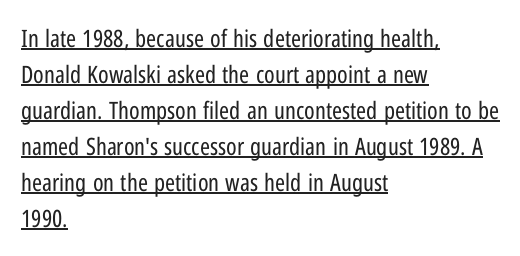
The image shows 24 px text type, upright; set left-aligned, normal line spacing (1.5x), normal letter spacing, underlined.
